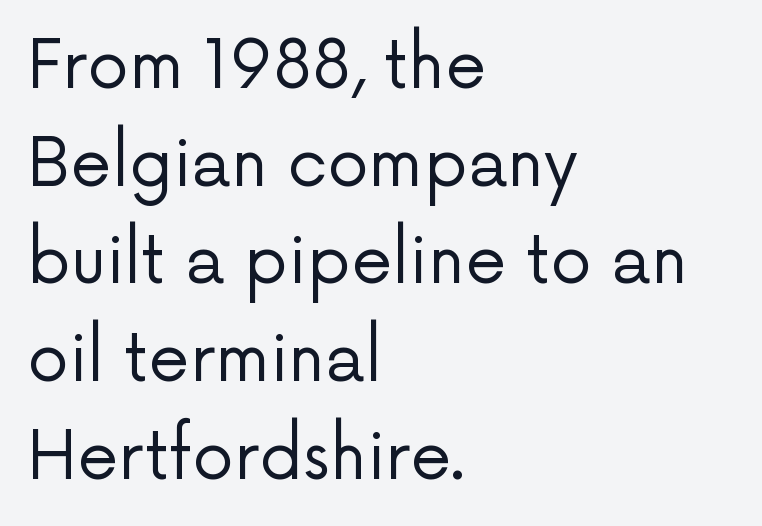
Q: Is the text bold? A: No.
Q: Is the text italic (slanted)? A: No, it is upright.
Q: Is the typeface a serif or a sans-serif typeface? A: Sans-serif.
Q: Is the text underlined? A: No.
Q: How is the paragraph aligned? A: Left-aligned.
Q: Is the spacing between letters normal or unusually wide? A: Normal.
Q: Is the spacing between lines tight, normal or loose? A: Normal.
Q: Width (condensed, normal, or wide)? A: Normal.
Q: Stroke contrast? A: Low.
Q: x-height? A: Medium.
Q: Monospaced? A: No.
